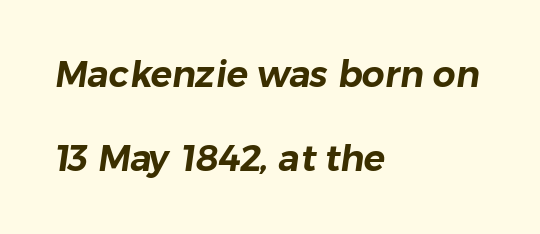
The image shows 36 px sans-serif type; set left-aligned, loose line spacing (2.34x), normal letter spacing, not underlined; low stroke contrast and a medium x-height.
